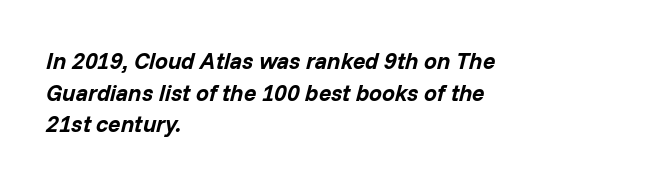
The image shows 23 px bold type, italic (leaning right); set left-aligned, normal line spacing (1.38x), normal letter spacing, not underlined.
